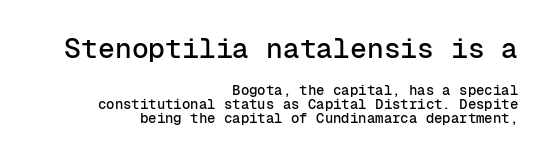
Q: Is the text italic (slanted)? A: No, it is upright.
Q: Is the typeface a serif or a sans-serif typeface? A: Sans-serif.
Q: Is the text underlined? A: No.
Q: How is the paragraph aligned? A: Right-aligned.
Q: Is the spacing between letters normal or unusually wide? A: Normal.
Q: Is the spacing between lines tight, normal or loose? A: Tight.
Q: Which block of text is set in a larger size, the first (top) or the second (bottom)? A: The first (top) one.
Q: Width (condensed, normal, or wide)? A: Normal.
Q: Stroke contrast? A: Low.
Q: x-height? A: Medium.
Q: Monospaced? A: Yes.
